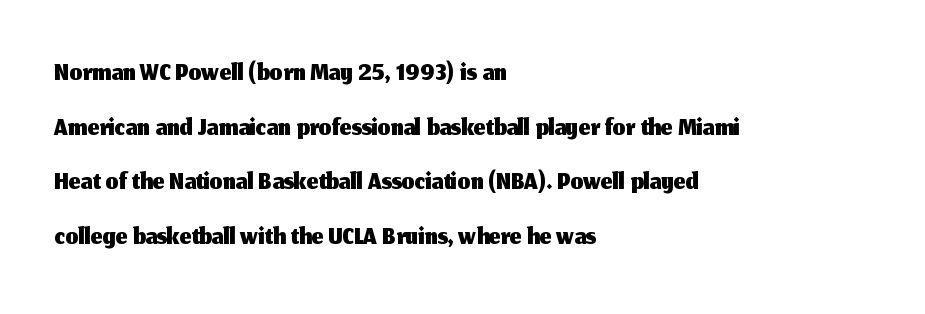
{"serif": "no", "italic": "no", "width": "normal", "stroke_contrast": "medium", "x_height": "medium", "monospaced": "no", "underline": "no", "align": "left", "line_spacing": "normal", "line_spacing_ratio": 1.33, "letter_spacing": "normal", "letter_spacing_em": 0.0, "glyph_px": 41}
